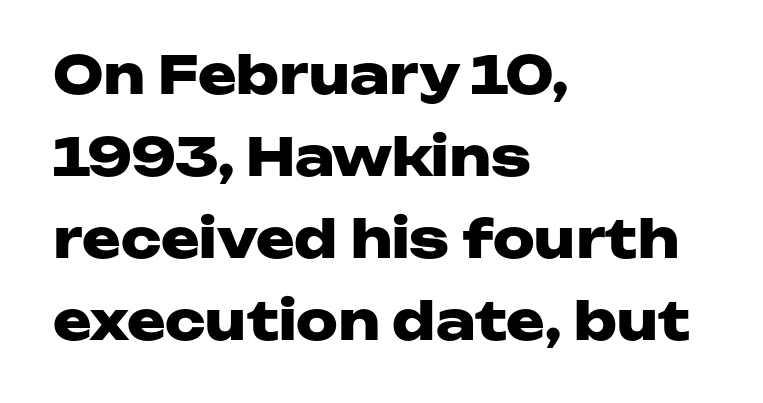
The image shows 52 px heavy, wide sans-serif type, upright; set left-aligned, normal line spacing (1.58x), normal letter spacing, not underlined; low stroke contrast and a medium x-height.
